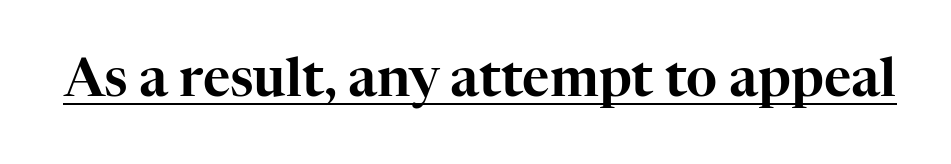
The image shows 53 px serif type, upright; set normal letter spacing, underlined; high stroke contrast and a medium x-height.
